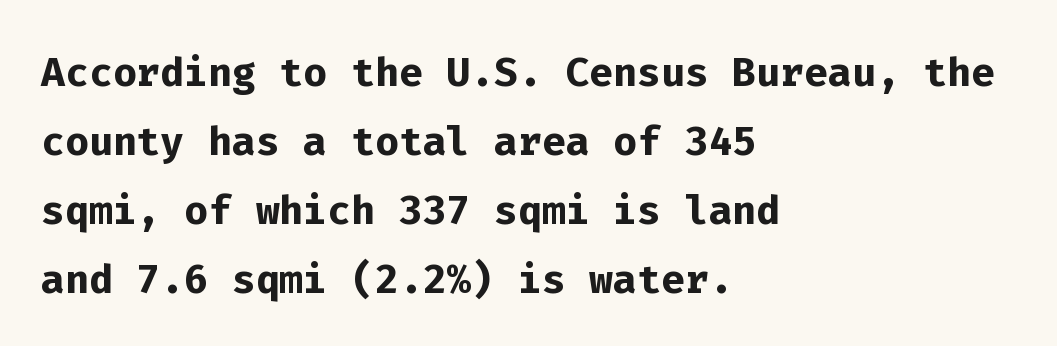
{"serif": "no", "italic": "no", "bold": "yes", "weight": "semibold", "width": "normal", "stroke_contrast": "low", "x_height": "medium", "monospaced": "yes", "underline": "no", "align": "left", "line_spacing_ratio": 1.23, "letter_spacing": "normal", "letter_spacing_em": 0.0, "glyph_px": 56}
